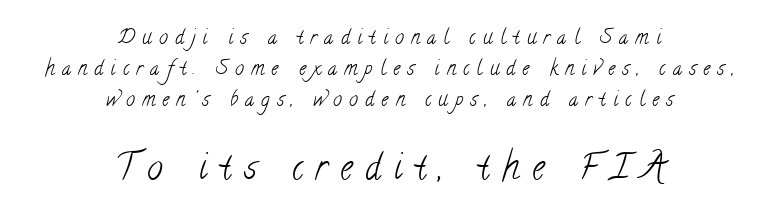
{"bold": "no", "weight": "light", "width": "condensed", "stroke_contrast": "low", "x_height": "small", "monospaced": "no", "underline": "no", "align": "center", "line_spacing": "normal", "line_spacing_ratio": 1.55, "letter_spacing": "wide", "letter_spacing_em": 0.36, "larger_block": "second", "size_ratio": 1.75, "glyph_px": 35}
